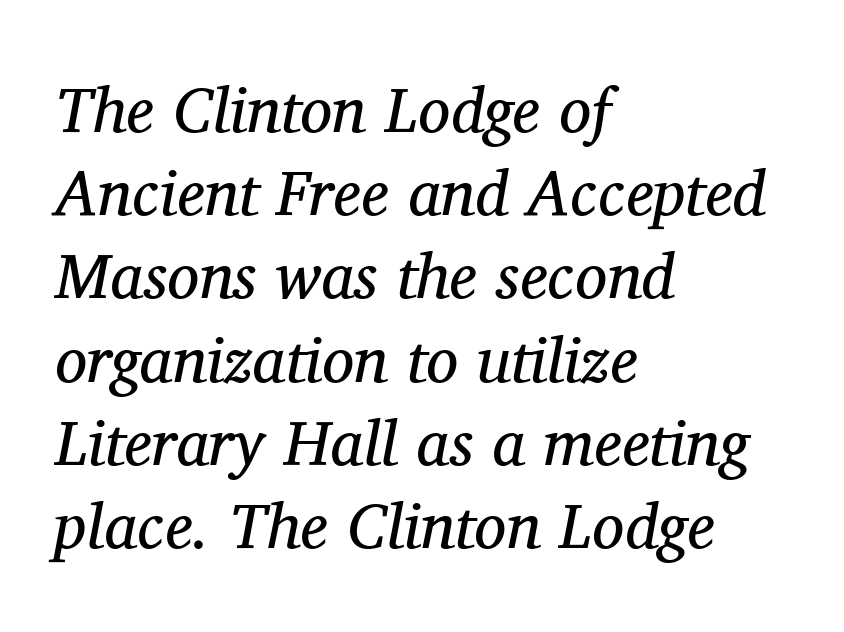
The words here are not underlined. Spacing between characters is what you'd get straight out of the box. You can tell from the footed stems that serif type was used. Think standard paragraph weight, or any step lighter than that. Proportional: the letters do not fall into vertical columns.
